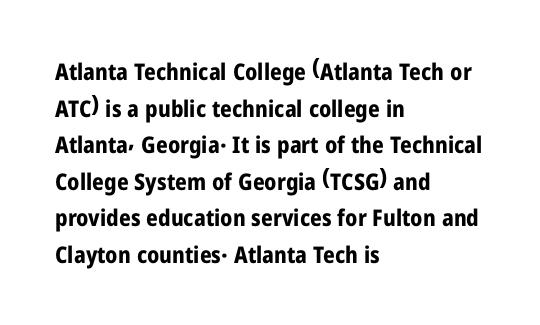
The image shows 23 px bold type, upright; set left-aligned, normal line spacing (1.59x), normal letter spacing, not underlined.
